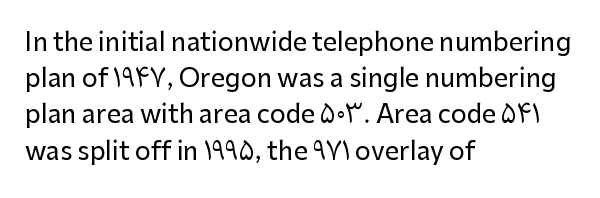
This sample keeps an unexceptional amount of space between lines. Characters follow at the spacing the type designer built in. Leftover space on each line is placed entirely after the last word. Nobody drew a line under any word here. The font's upright variant was chosen for this text.
